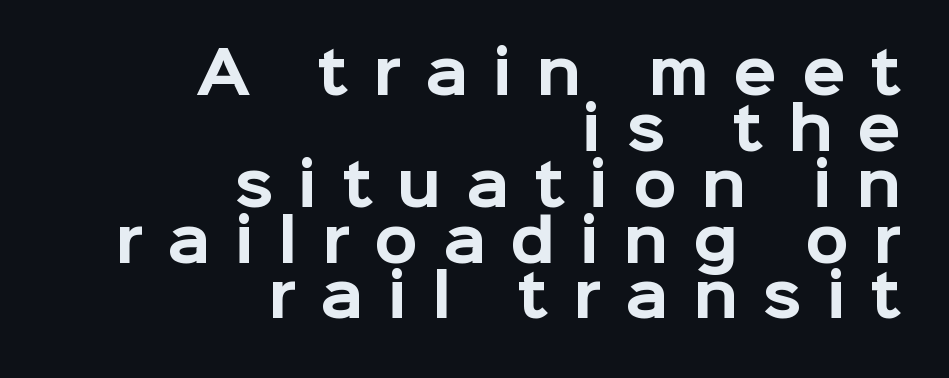
{"serif": "no", "italic": "no", "bold": "yes", "weight": "bold", "width": "normal", "stroke_contrast": "low", "x_height": "medium", "monospaced": "no", "underline": "no", "align": "right", "line_spacing": "tight", "line_spacing_ratio": 0.98, "letter_spacing": "wide", "letter_spacing_em": 0.43, "glyph_px": 57}
